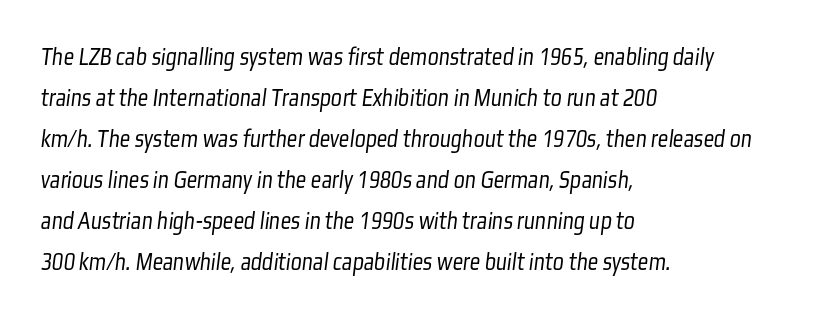
Layout note: lines flush left. Stroke mass is kept to a normal reading level or below. Each word holds together tightly as a unit, with standard inter-letter gaps. The passage shown stacks its lines at a standard gap.
